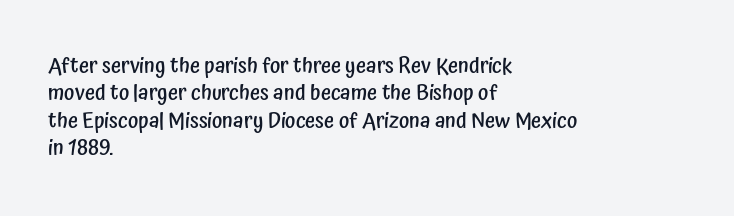
{"italic": "no", "bold": "semi", "underline": "no", "align": "left", "line_spacing": "normal", "line_spacing_ratio": 1.25, "letter_spacing": "normal", "letter_spacing_em": 0.0, "glyph_px": 22}
